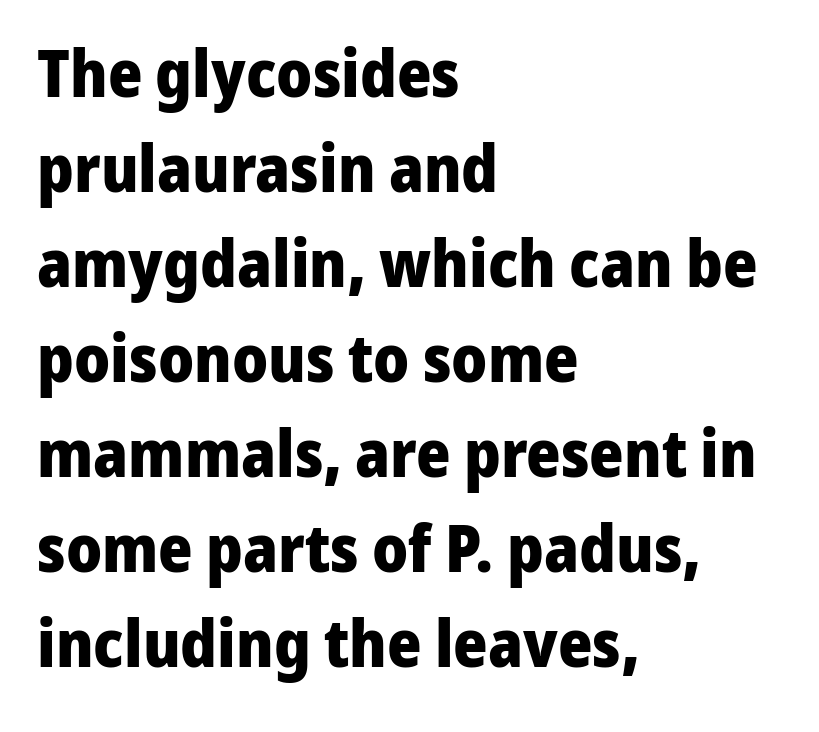
Q: Is the text bold? A: Yes.
Q: Is the text italic (slanted)? A: No, it is upright.
Q: Is the typeface a serif or a sans-serif typeface? A: Sans-serif.
Q: Is the text underlined? A: No.
Q: How is the paragraph aligned? A: Left-aligned.
Q: Is the spacing between letters normal or unusually wide? A: Normal.
Q: Is the spacing between lines tight, normal or loose? A: Normal.
Q: Width (condensed, normal, or wide)? A: Normal.
Q: Stroke contrast? A: Low.
Q: x-height? A: Medium.
Q: Monospaced? A: No.
